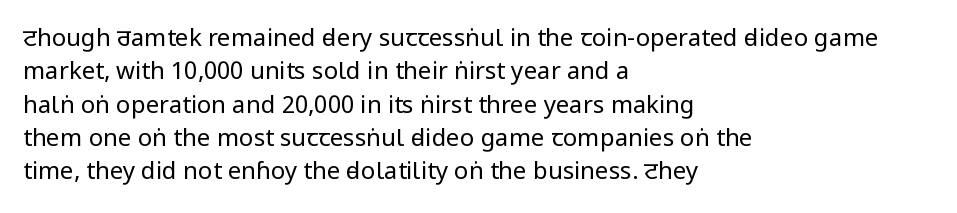
{"italic": "no", "bold": "no", "underline": "no", "align": "left", "line_spacing": "normal", "line_spacing_ratio": 1.39, "letter_spacing": "normal", "letter_spacing_em": 0.0, "glyph_px": 24}
